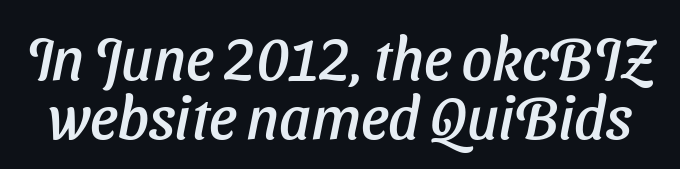
Words float on clear page, feet unadorned. The line texture is even and compact thanks to regular tracking. Is this a fixed-width face? No — the glyphs have proportional, varying widths. Cramped leading.
